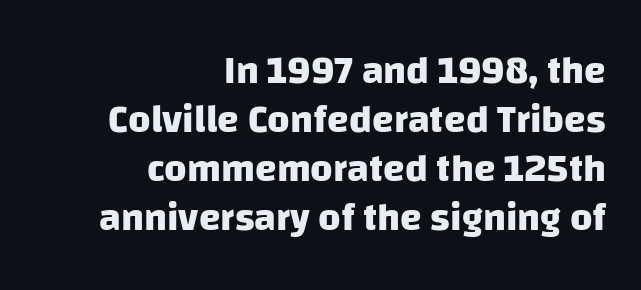
Typeset ragged left — the right edge is the straight one. The baseline area is clear. The block of text has a typical density, with ordinary space between rows. Tracking here is standard; glyphs follow each other at the usual distance. This is heavy type, rendered in bold. No feet cap the strokes, marking this as sans-serif type.
